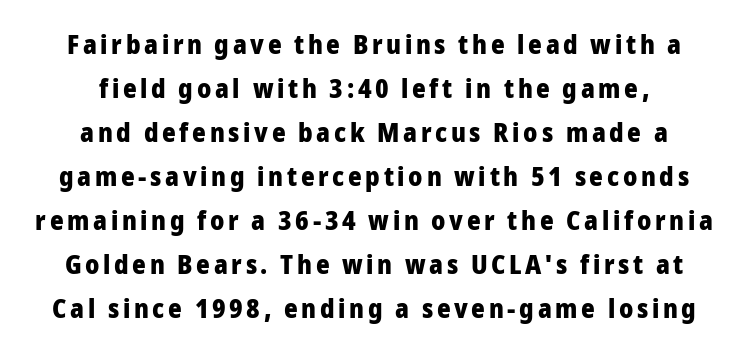
The image shows 26 px bold type, upright; set normal line spacing (1.69x), not underlined.
